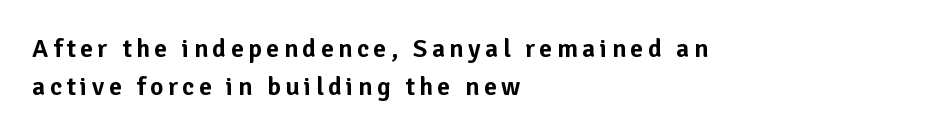
Summary of vertical rhythm: regular, with standard interline spacing. Reading down the block, your eye returns to a fixed left position each line. Every character sits straight up, as roman type does. This rendering features lettering with no underline.
